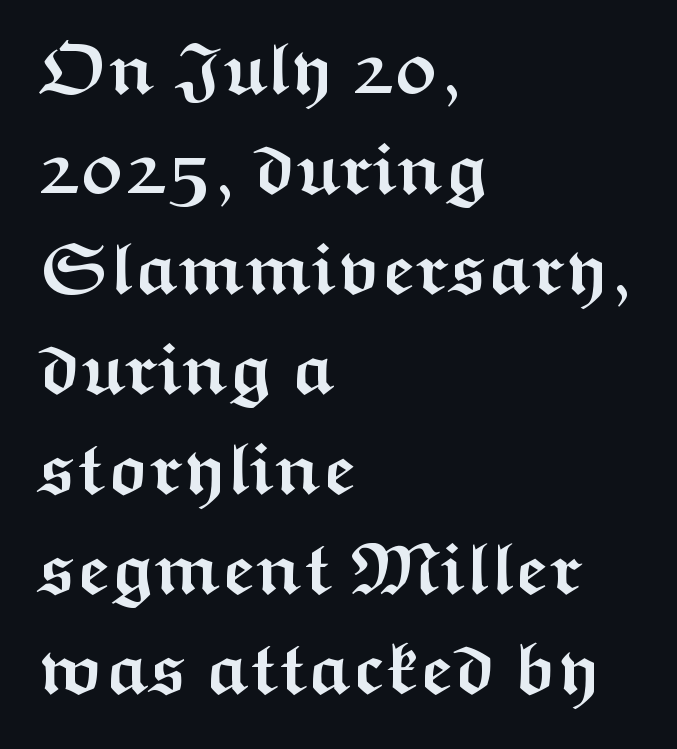
Q: Is the text bold? A: Yes.
Q: Is the text italic (slanted)? A: No, it is upright.
Q: Is the typeface a serif or a sans-serif typeface? A: Sans-serif.
Q: Is the text underlined? A: No.
Q: How is the paragraph aligned? A: Left-aligned.
Q: Is the spacing between letters normal or unusually wide? A: Normal.
Q: Is the spacing between lines tight, normal or loose? A: Normal.
Q: Width (condensed, normal, or wide)? A: Wide.
Q: Stroke contrast? A: Medium.
Q: x-height? A: Medium.
Q: Monospaced? A: No.
